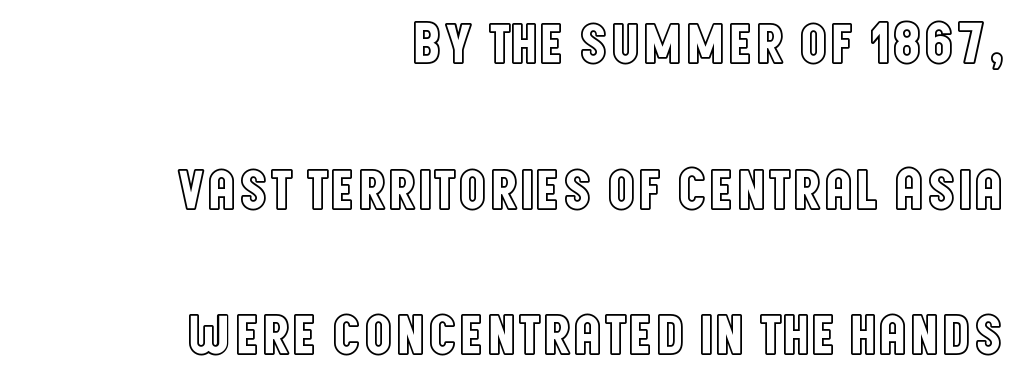
Q: Is the text italic (slanted)? A: No, it is upright.
Q: Is the text underlined? A: No.
Q: How is the paragraph aligned? A: Right-aligned.
Q: Is the spacing between letters normal or unusually wide? A: Normal.
Q: Is the spacing between lines tight, normal or loose? A: Loose.
Q: Width (condensed, normal, or wide)? A: Condensed.
Q: x-height? A: Large.
Q: Monospaced? A: No.
